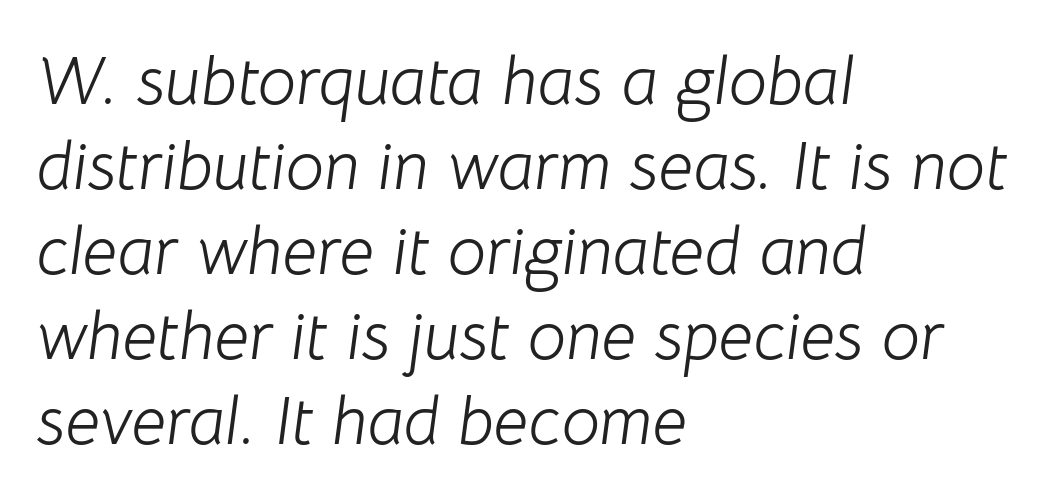
The passage is arranged the way most books set body copy — flush left. The passage shown stacks its lines at a standard gap. Stroke mass is kept to a normal reading level or below. Letters rest on an invisible, unmarked baseline. The passage shown leans; its letterforms are oblique. There is no visible air inserted between adjacent glyphs.
